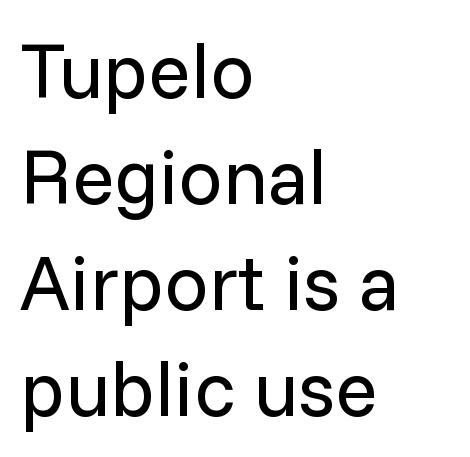
{"serif": "no", "italic": "no", "bold": "no", "weight": "regular", "width": "normal", "stroke_contrast": "low", "x_height": "medium", "monospaced": "no", "underline": "no", "align": "left", "line_spacing": "normal", "line_spacing_ratio": 1.36, "letter_spacing": "normal", "letter_spacing_em": 0.0, "glyph_px": 78}
